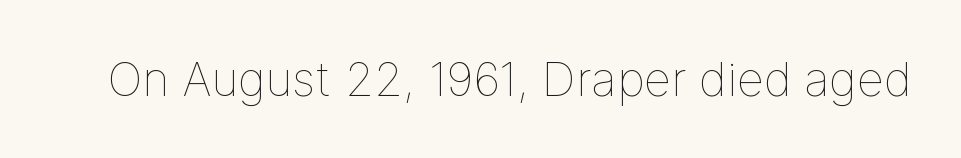
The image shows 47 px thin type, upright; set normal letter spacing, not underlined; low stroke contrast and a medium x-height.
